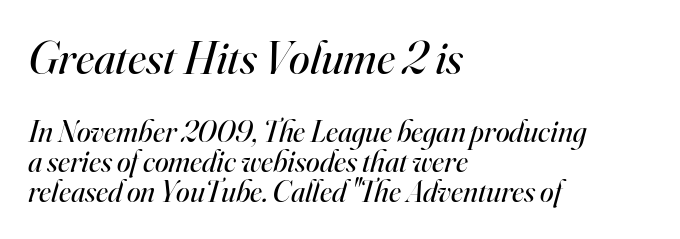
Glyph-to-glyph distance matches everyday printed text. The paragraph shown leans on its left margin. No extra ink here — the face is not bold. Italic: yes, the glyphs are oblique.
